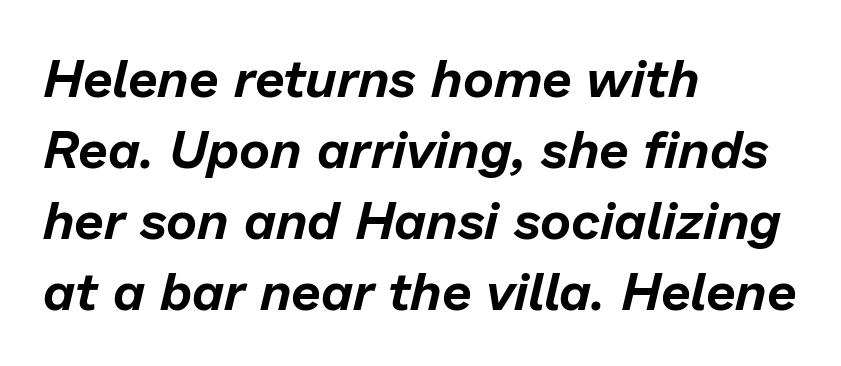
The image shows 53 px text type, italic (leaning right); set left-aligned, normal line spacing (1.34x), normal letter spacing, not underlined; low stroke contrast and a medium x-height.
